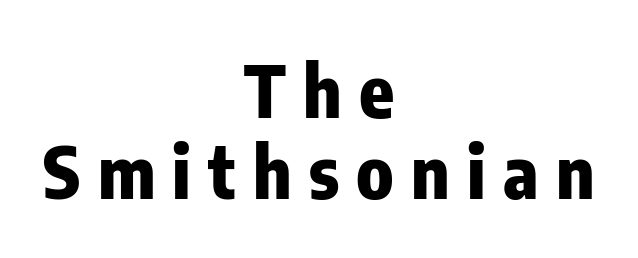
Q: Is the text bold? A: Yes.
Q: Is the text italic (slanted)? A: No, it is upright.
Q: Is the typeface a serif or a sans-serif typeface? A: Sans-serif.
Q: Is the text underlined? A: No.
Q: How is the paragraph aligned? A: Centered.
Q: Is the spacing between letters normal or unusually wide? A: Unusually wide.
Q: Is the spacing between lines tight, normal or loose? A: Tight.
Q: Width (condensed, normal, or wide)? A: Condensed.
Q: Stroke contrast? A: Low.
Q: x-height? A: Medium.
Q: Monospaced? A: No.
